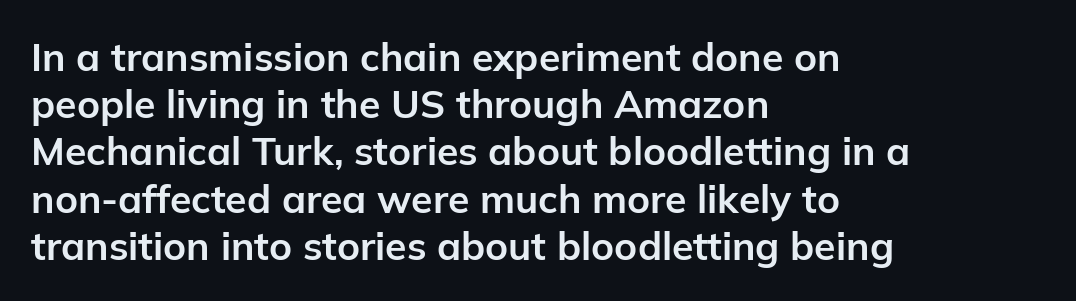
Q: Is the text bold? A: Yes.
Q: Is the text italic (slanted)? A: No, it is upright.
Q: Is the typeface a serif or a sans-serif typeface? A: Sans-serif.
Q: Is the text underlined? A: No.
Q: How is the paragraph aligned? A: Left-aligned.
Q: Is the spacing between letters normal or unusually wide? A: Normal.
Q: Width (condensed, normal, or wide)? A: Normal.
Q: Stroke contrast? A: Low.
Q: x-height? A: Medium.
Q: Monospaced? A: No.
